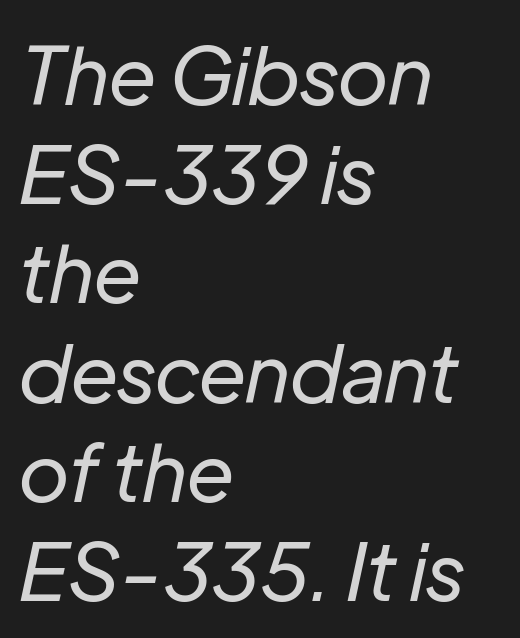
The image shows 80 px regular-weight type, italic (leaning right); set left-aligned, line spacing 1.24x, normal letter spacing, not underlined; low stroke contrast and a medium x-height.
